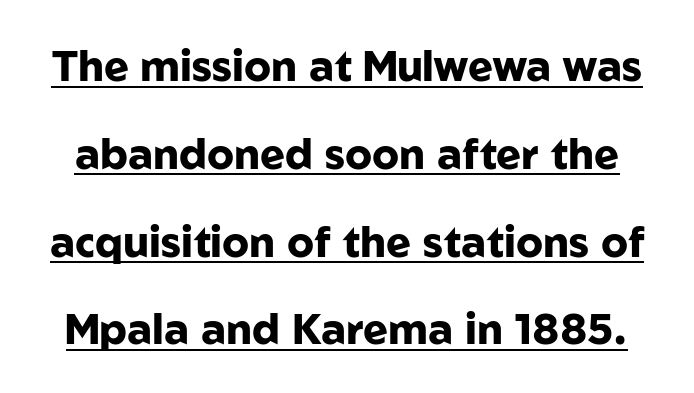
Q: Is the text bold? A: Yes.
Q: Is the text italic (slanted)? A: No, it is upright.
Q: Is the typeface a serif or a sans-serif typeface? A: Sans-serif.
Q: Is the text underlined? A: Yes.
Q: Is the spacing between letters normal or unusually wide? A: Normal.
Q: Is the spacing between lines tight, normal or loose? A: Loose.
Q: Width (condensed, normal, or wide)? A: Normal.
Q: Stroke contrast? A: Low.
Q: x-height? A: Medium.
Q: Monospaced? A: No.
